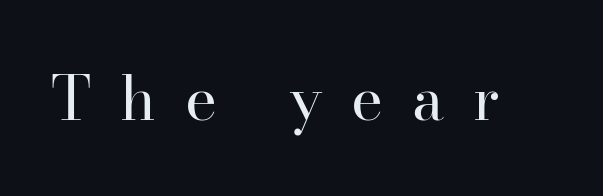
Q: Is the text bold? A: No.
Q: Is the text italic (slanted)? A: No, it is upright.
Q: Is the typeface a serif or a sans-serif typeface? A: Serif.
Q: Is the text underlined? A: No.
Q: Is the spacing between letters normal or unusually wide? A: Unusually wide.
Q: Width (condensed, normal, or wide)? A: Normal.
Q: Stroke contrast? A: High.
Q: x-height? A: Small.
Q: Monospaced? A: No.
